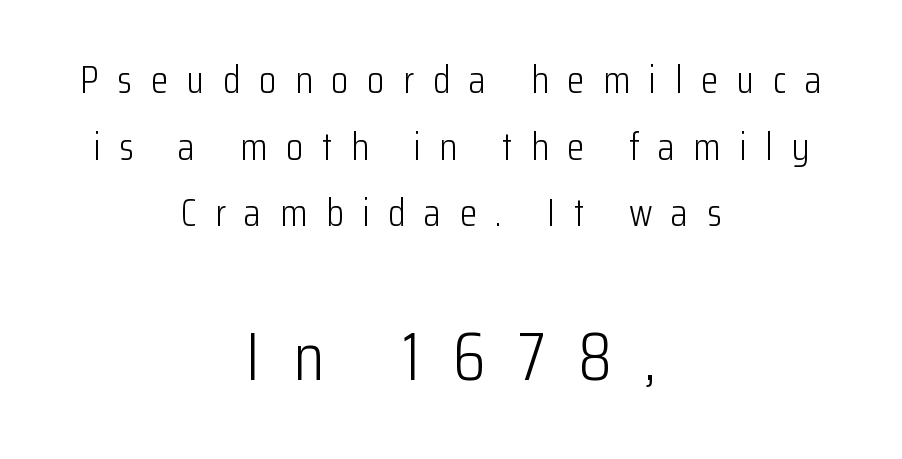
Quick note: underline off. This sample has the flowing, uneven cadence of proportional lettering. Short note: letters widely spaced. This is sans-serif lettering, the kind often seen on screens and signage. The more generous point size was reserved for the lower chunk.
